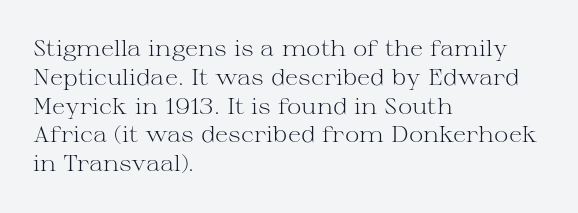
No extra ink here — the face is not bold. The ragged edge is on the right, which tells us the setting is flush left. Decoration check: the copy has no underline. Between one letter and the next there's only the usual sliver of space. No italicization has been applied; the sample stays upright. Successive baselines arrive at the customary interval.
